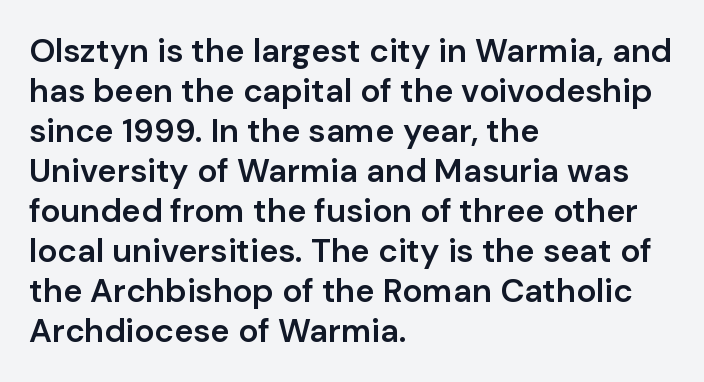
The image shows 33 px semibold sans-serif type, upright; set left-aligned, line spacing 1.21x, normal letter spacing, not underlined; low stroke contrast and a medium x-height.
